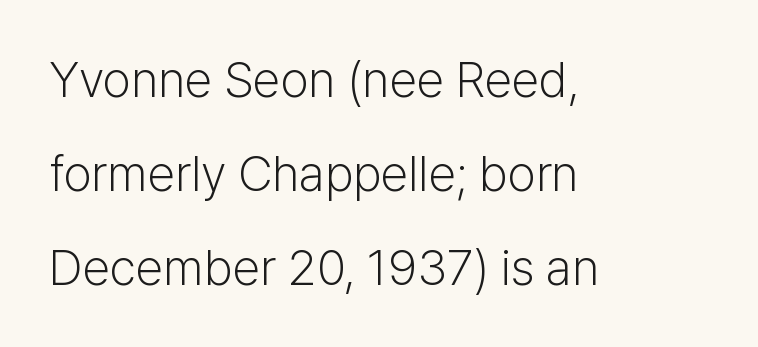
{"serif": "no", "italic": "no", "bold": "no", "weight": "light", "width": "normal", "stroke_contrast": "low", "x_height": "medium", "monospaced": "no", "underline": "no", "align": "left", "line_spacing_ratio": 1.88, "letter_spacing": "normal", "letter_spacing_em": 0.0, "glyph_px": 50}
